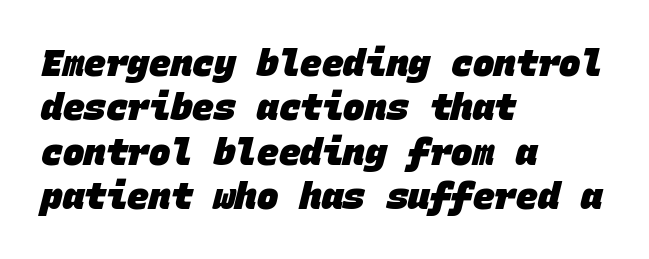
Typeset ragged right — the left edge is the straight one. What weight is shown? A full bold with thick strokes. Words float on clear page, feet unadorned. Each word holds together tightly as a unit, with standard inter-letter gaps.
